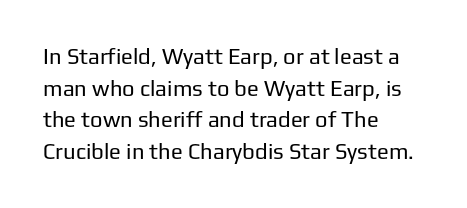
Ordinary non-slanted type is in use. Whoever set this chose a conventional vertical rhythm. Nothing unusual about the tracking: characters are spaced as the font intends. Every row of glyphs begins at an identical x-position on the left.
